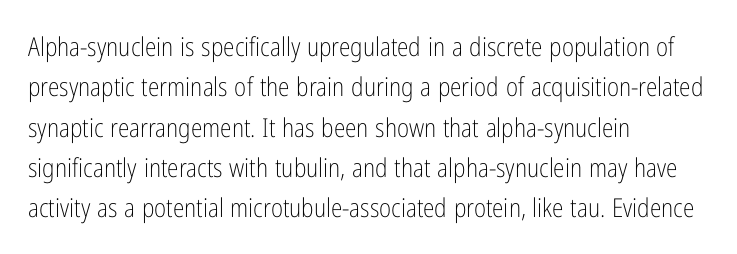
{"italic": "no", "bold": "no", "underline": "no", "align": "left", "line_spacing": "normal", "line_spacing_ratio": 1.55, "letter_spacing": "normal", "letter_spacing_em": 0.0, "glyph_px": 26}
